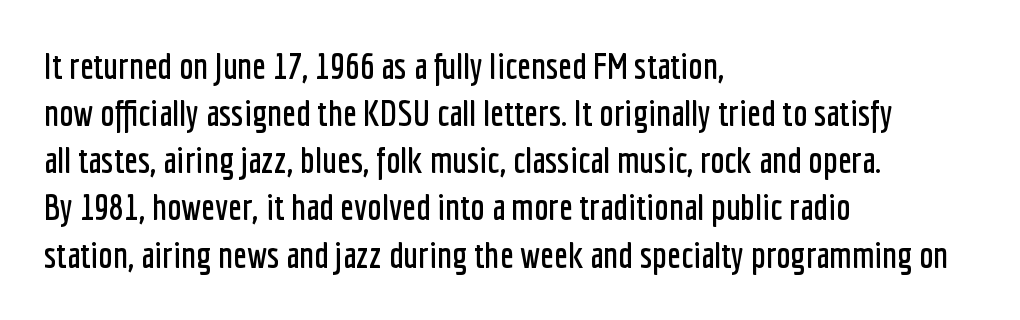
{"serif": "no", "italic": "no", "width": "condensed", "stroke_contrast": "low", "x_height": "medium", "monospaced": "no", "underline": "no", "align": "left", "line_spacing": "normal", "line_spacing_ratio": 1.31, "letter_spacing": "normal", "letter_spacing_em": 0.0, "glyph_px": 36}
